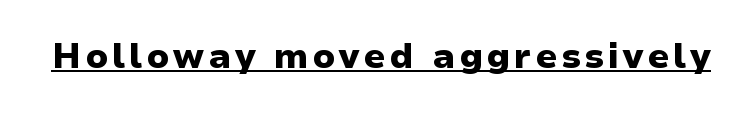
The image shows 35 px heavy sans-serif type, upright; set underlined; low stroke contrast and a medium x-height.
